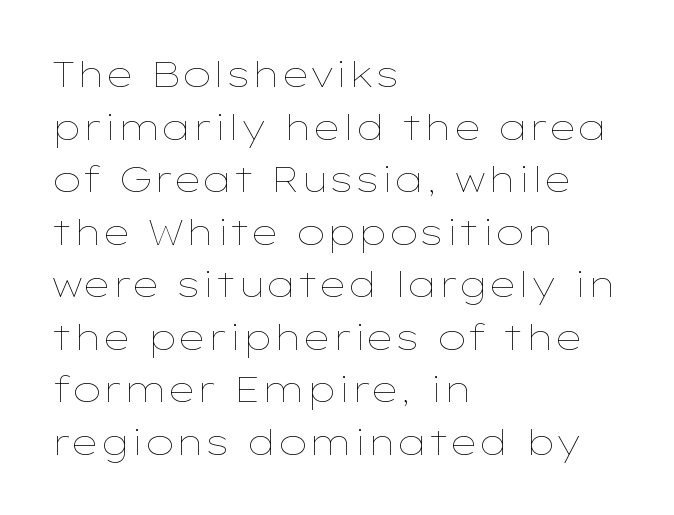
{"italic": "no", "bold": "no", "weight": "thin", "width": "wide", "stroke_contrast": "low", "x_height": "medium", "monospaced": "no", "underline": "no", "align": "left", "line_spacing": "normal", "line_spacing_ratio": 1.46, "letter_spacing": "normal", "letter_spacing_em": 0.0, "glyph_px": 36}
